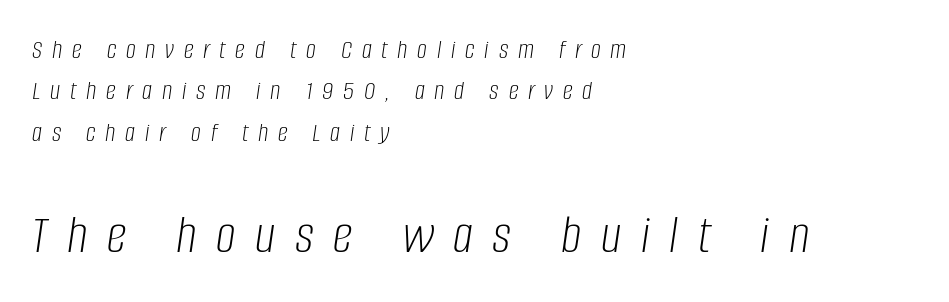
Q: Is the text bold? A: No.
Q: Is the text italic (slanted)? A: Yes, it leans right by about 8 degrees.
Q: Is the text underlined? A: No.
Q: How is the paragraph aligned? A: Left-aligned.
Q: Is the spacing between letters normal or unusually wide? A: Unusually wide.
Q: Is the spacing between lines tight, normal or loose? A: Normal.
Q: Which block of text is set in a larger size, the first (top) or the second (bottom)? A: The second (bottom) one.
Q: Width (condensed, normal, or wide)? A: Condensed.
Q: Stroke contrast? A: Low.
Q: x-height? A: Large.
Q: Monospaced? A: No.
